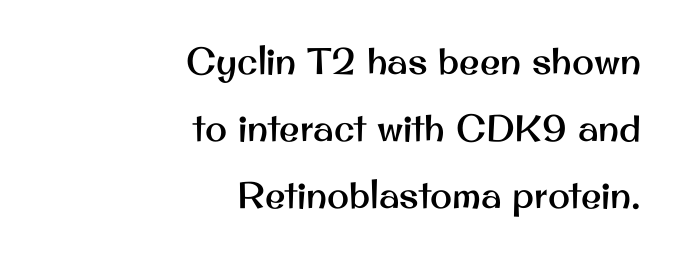
Q: Is the text italic (slanted)? A: No, it is upright.
Q: Is the typeface a serif or a sans-serif typeface? A: Sans-serif.
Q: Is the text underlined? A: No.
Q: How is the paragraph aligned? A: Right-aligned.
Q: Is the spacing between letters normal or unusually wide? A: Normal.
Q: Width (condensed, normal, or wide)? A: Normal.
Q: Stroke contrast? A: Medium.
Q: x-height? A: Small.
Q: Monospaced? A: No.
